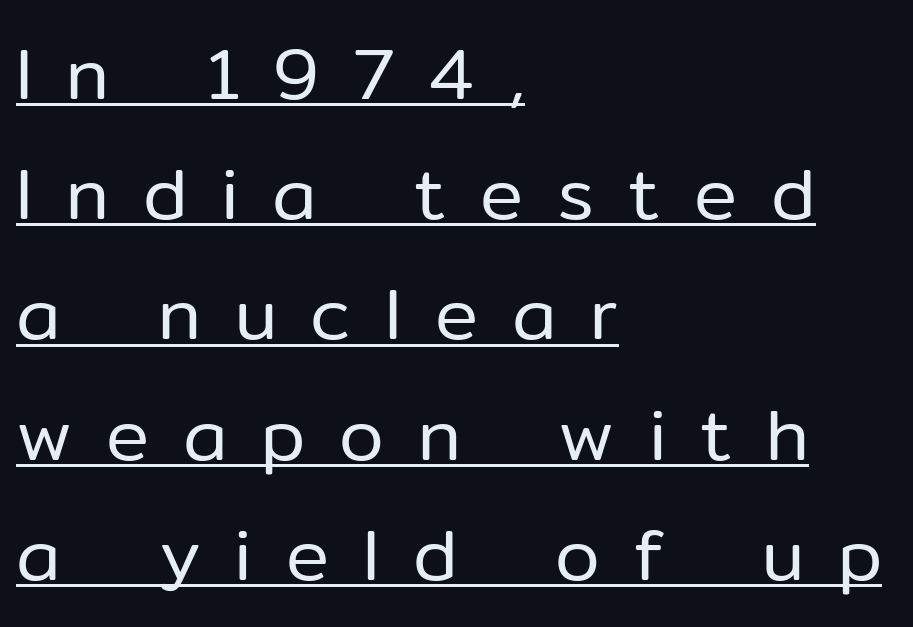
Q: Is the text bold? A: No.
Q: Is the text italic (slanted)? A: No, it is upright.
Q: Is the typeface a serif or a sans-serif typeface? A: Sans-serif.
Q: Is the text underlined? A: Yes.
Q: How is the paragraph aligned? A: Left-aligned.
Q: Is the spacing between letters normal or unusually wide? A: Unusually wide.
Q: Is the spacing between lines tight, normal or loose? A: Normal.
Q: Width (condensed, normal, or wide)? A: Normal.
Q: Stroke contrast? A: Low.
Q: x-height? A: Medium.
Q: Monospaced? A: No.
